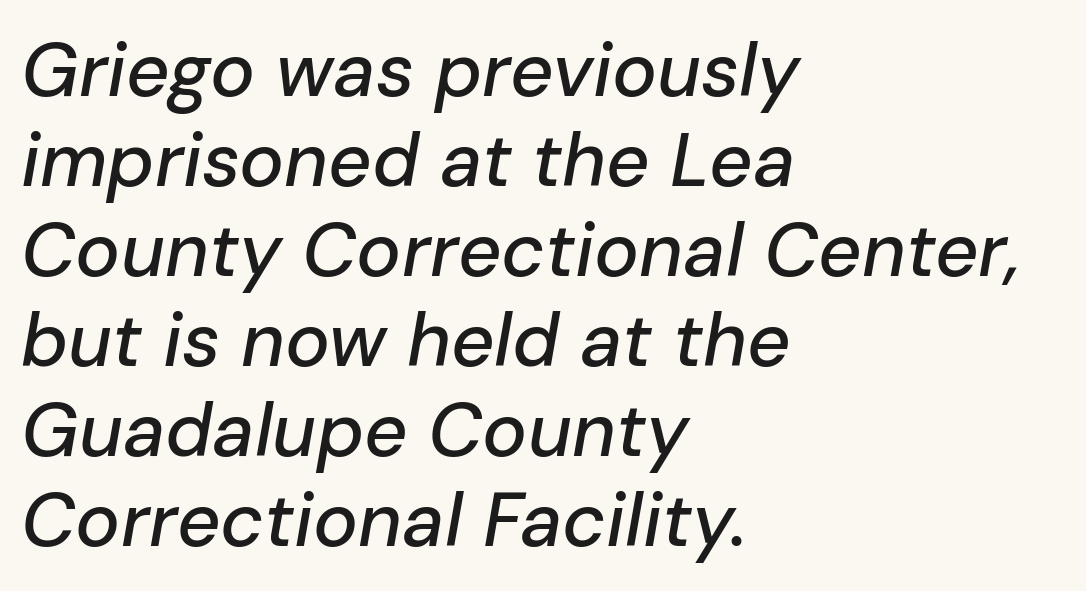
Each letter keeps its own natural width here, so spacing adapts to shape. This rendering uses left alignment, leaving the right contour irregular. The glyphs look as if they've been sheared to an angle. The passage shown is not underscored anywhere.
